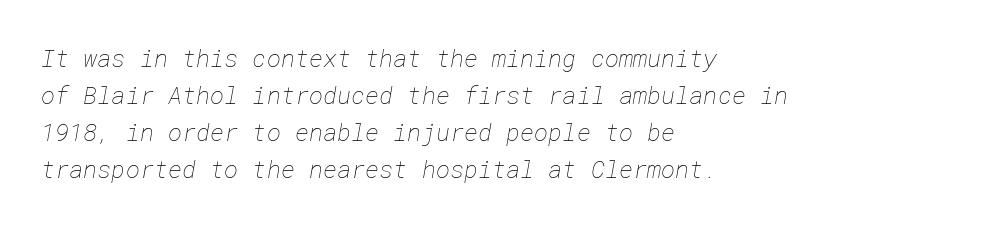
The image shows 24 px text type; set left-aligned, normal line spacing (1.54x), normal letter spacing, not underlined.
